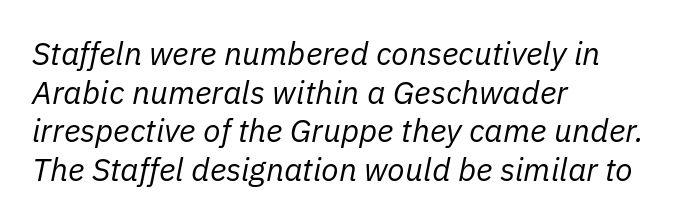
The image shows 32 px regular-weight type, italic (leaning right); set left-aligned, line spacing 1.21x, normal letter spacing, not underlined; low stroke contrast and a medium x-height.
